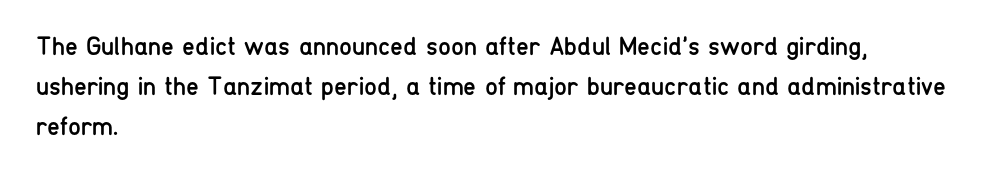
Descender tails drop into unmarked territory. Stroke mass is kept to a normal reading level or below. Default kerning and tracking; the words read as compact shapes. Teacher's note: observe the even left margin — that is flush-left alignment.
